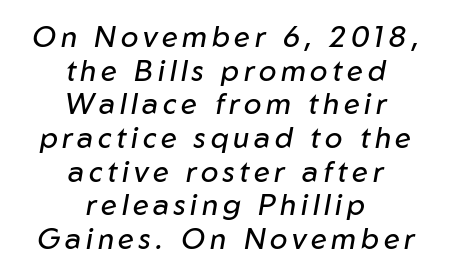
Q: Is the text bold? A: No.
Q: Is the text italic (slanted)? A: Yes, it leans right by about 10 degrees.
Q: Is the text underlined? A: No.
Q: How is the paragraph aligned? A: Centered.
Q: Width (condensed, normal, or wide)? A: Normal.
Q: Stroke contrast? A: Low.
Q: x-height? A: Medium.
Q: Monospaced? A: No.
